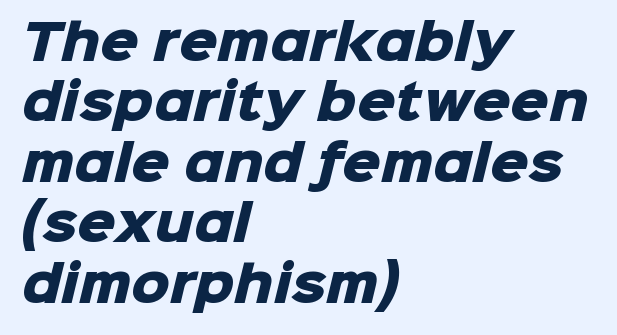
Where is the straight margin? On the left. Plain, unruled lines of type. Think of a printed novel: that variable character pitch is what you see here. Regarding leading, the lines here are spaced in the standard way. The rendering uses a bold face; every stroke is thick and dark.
